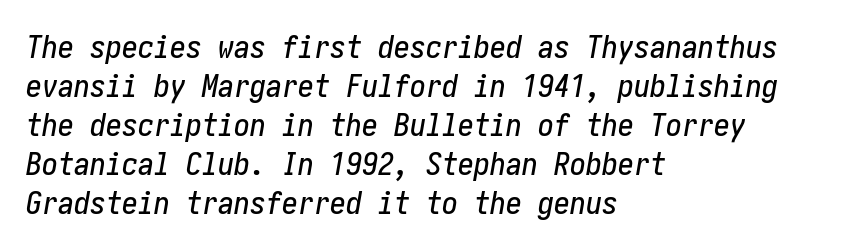
Q: Is the text italic (slanted)? A: Yes, it leans right by about 10 degrees.
Q: Is the text underlined? A: No.
Q: How is the paragraph aligned? A: Left-aligned.
Q: Is the spacing between letters normal or unusually wide? A: Normal.
Q: Width (condensed, normal, or wide)? A: Condensed.
Q: Stroke contrast? A: Low.
Q: x-height? A: Medium.
